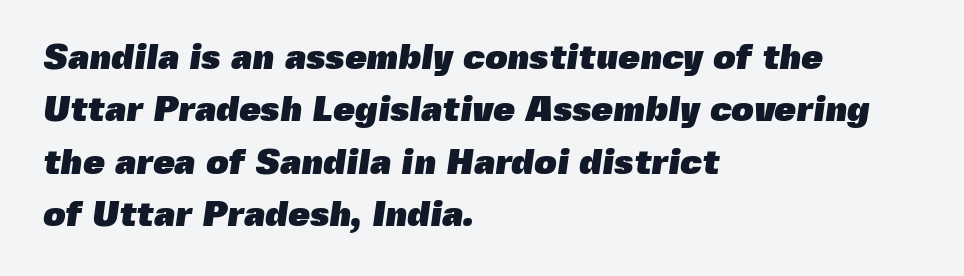
{"serif": "no", "bold": "yes", "weight": "heavy", "width": "normal", "x_height": "medium", "monospaced": "no", "underline": "no", "align": "left", "line_spacing": "normal", "line_spacing_ratio": 1.5, "letter_spacing": "normal", "letter_spacing_em": 0.0, "glyph_px": 35}
